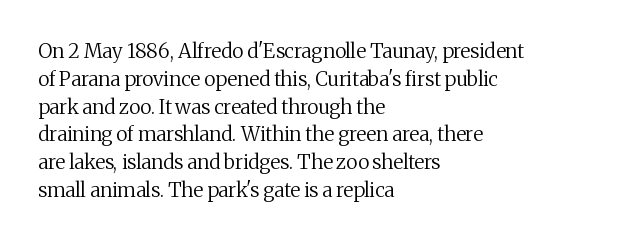
Nothing heavy about these letters — not bold at all. Compared with a centered layout, this one pins lines to the left instead. Spacing between characters is what you'd get straight out of the box. Posture: vertical. Anything drawn beneath the words? Only blank space.
